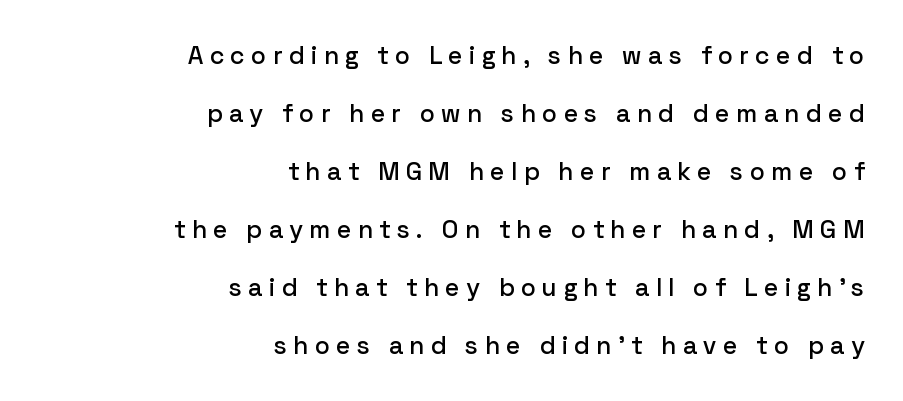
{"italic": "no", "underline": "no", "align": "right", "line_spacing": "loose", "line_spacing_ratio": 2.32, "letter_spacing": "wide", "letter_spacing_em": 0.27, "glyph_px": 25}
